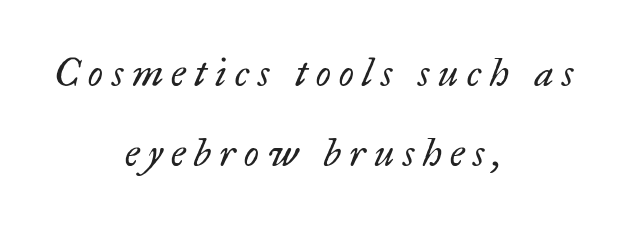
{"serif": "yes", "italic": "yes", "lean": "right", "slant_degrees": 17, "bold": "no", "weight": "regular", "width": "normal", "stroke_contrast": "low", "x_height": "small", "monospaced": "no", "underline": "no", "align": "center", "line_spacing": "loose", "line_spacing_ratio": 2.06, "letter_spacing": "wide", "letter_spacing_em": 0.22, "glyph_px": 39}
